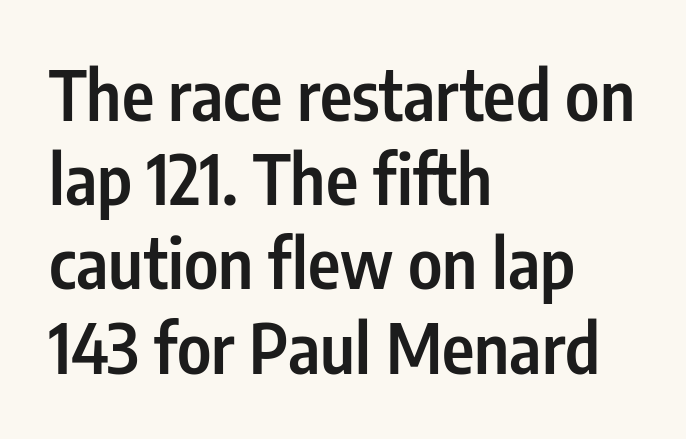
Descenders are the only things crossing below the line. Every row of glyphs begins at an identical x-position on the left. Heft: intermediate — a semibold. The font's upright variant was chosen for this text.
